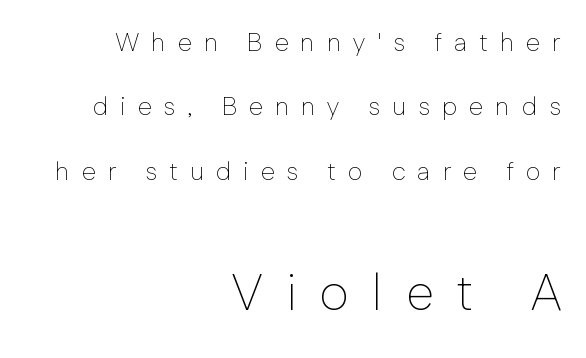
Q: Is the text bold? A: No.
Q: Is the text italic (slanted)? A: No, it is upright.
Q: Is the typeface a serif or a sans-serif typeface? A: Sans-serif.
Q: Is the text underlined? A: No.
Q: How is the paragraph aligned? A: Right-aligned.
Q: Is the spacing between letters normal or unusually wide? A: Unusually wide.
Q: Is the spacing between lines tight, normal or loose? A: Loose.
Q: Which block of text is set in a larger size, the first (top) or the second (bottom)? A: The second (bottom) one.
Q: Width (condensed, normal, or wide)? A: Normal.
Q: Stroke contrast? A: Low.
Q: x-height? A: Medium.
Q: Monospaced? A: No.
